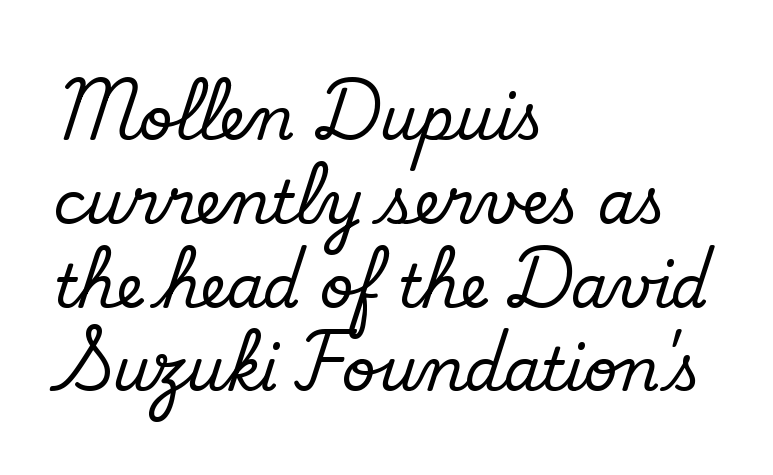
Q: Is the text bold? A: No.
Q: Is the typeface a serif or a sans-serif typeface? A: Sans-serif.
Q: Is the text underlined? A: No.
Q: How is the paragraph aligned? A: Left-aligned.
Q: Is the spacing between letters normal or unusually wide? A: Normal.
Q: Is the spacing between lines tight, normal or loose? A: Normal.
Q: Width (condensed, normal, or wide)? A: Normal.
Q: Stroke contrast? A: Low.
Q: x-height? A: Small.
Q: Monospaced? A: No.
